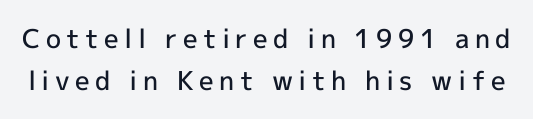
Q: Is the text bold? A: Semi-bold.
Q: Is the text italic (slanted)? A: No, it is upright.
Q: Is the text underlined? A: No.
Q: Is the spacing between letters normal or unusually wide? A: Unusually wide.
Q: Is the spacing between lines tight, normal or loose? A: Normal.
